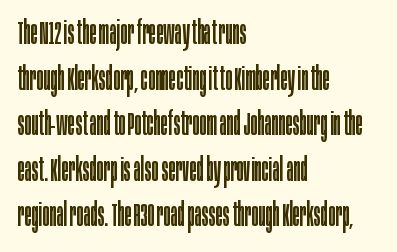
The image shows 33 px regular-weight, condensed sans-serif type, upright; set left-aligned, normal line spacing (1.38x), normal letter spacing, not underlined; low stroke contrast and a large x-height.
